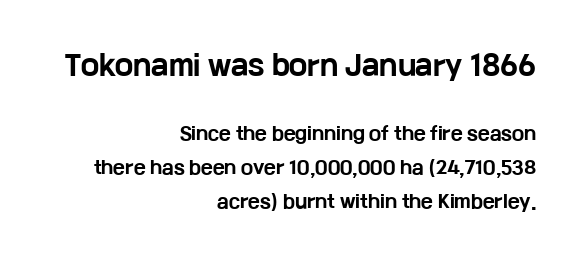
{"italic": "no", "bold": "yes", "underline": "no", "align": "right", "line_spacing": "loose", "line_spacing_ratio": 1.9, "letter_spacing": "normal", "letter_spacing_em": 0.0, "larger_block": "first", "size_ratio": 1.5, "glyph_px": 27}
